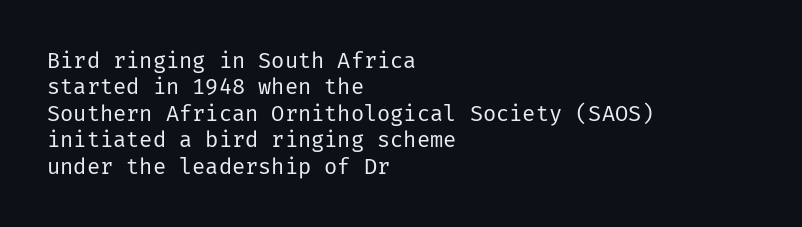
{"italic": "no", "bold": "no", "underline": "no", "align": "left", "line_spacing_ratio": 1.2, "letter_spacing": "normal", "letter_spacing_em": 0.0, "glyph_px": 22}
